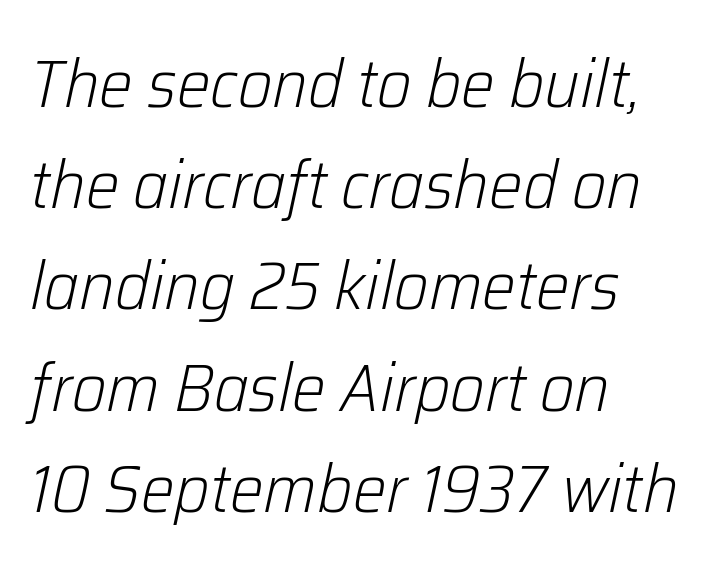
{"italic": "yes", "lean": "right", "slant_degrees": 12, "bold": "no", "weight": "light", "width": "normal", "stroke_contrast": "low", "x_height": "medium", "monospaced": "no", "underline": "no", "align": "left", "line_spacing": "normal", "line_spacing_ratio": 1.51, "letter_spacing": "normal", "letter_spacing_em": 0.0, "glyph_px": 67}
